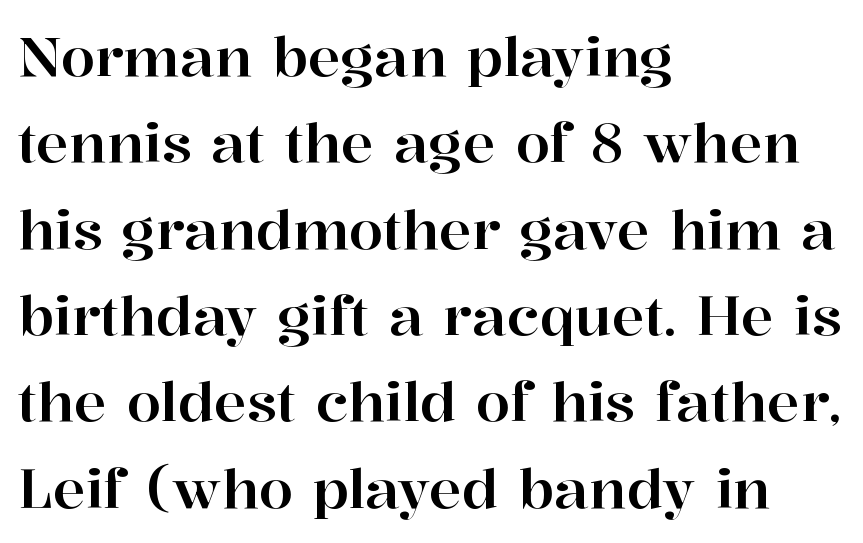
The image shows 55 px serif type, upright; set left-aligned, normal line spacing (1.57x), normal letter spacing, not underlined; high stroke contrast and a medium x-height.
